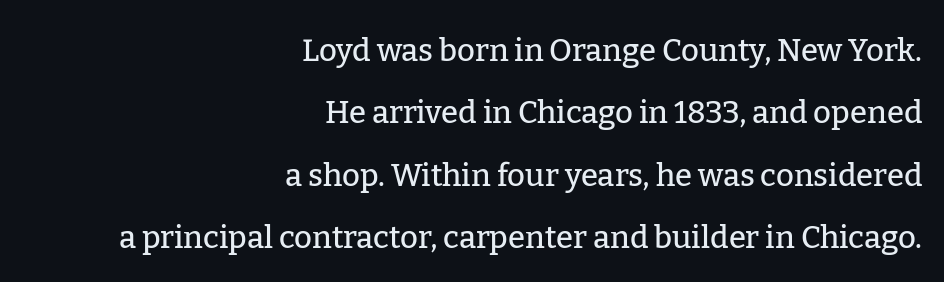
Q: Is the text italic (slanted)? A: No, it is upright.
Q: Is the typeface a serif or a sans-serif typeface? A: Serif.
Q: Is the text underlined? A: No.
Q: How is the paragraph aligned? A: Right-aligned.
Q: Is the spacing between letters normal or unusually wide? A: Normal.
Q: Is the spacing between lines tight, normal or loose? A: Loose.
Q: Width (condensed, normal, or wide)? A: Normal.
Q: Stroke contrast? A: Low.
Q: x-height? A: Medium.
Q: Monospaced? A: No.
